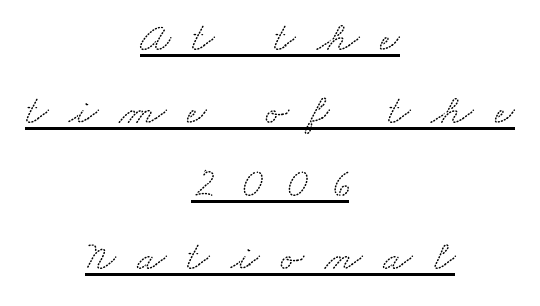
The image shows 43 px wide type; set centered, normal line spacing (1.7x), unusually wide letter spacing (+0.49 em), underlined; low stroke contrast and a small x-height.
